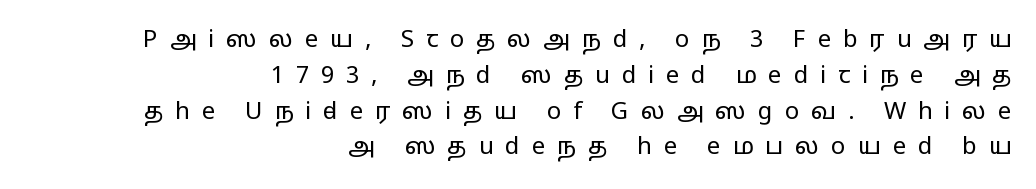
Spacing between characters has been opened up far beyond the box default. Posture: vertical. Is this a heavy cut? Hardly; it is regular or lighter. Anything drawn beneath the words? Only blank space. Summary of vertical rhythm: regular, with standard interline spacing. Compared with a flush-left layout, this one pins lines to the opposite, right side.
